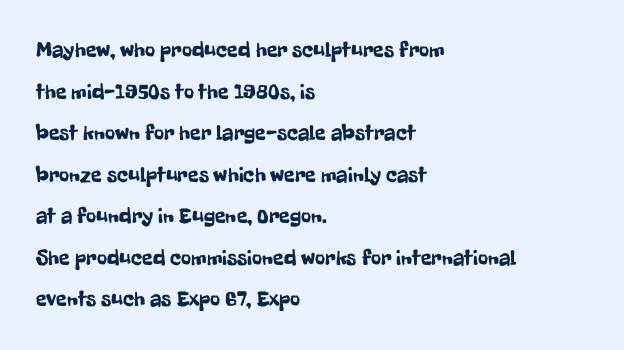
The zone under the glyphs is completely vacant. Layout note: lines flush left. Characters remain perfectly vertical along every line. Caption: standard tracking, unaltered.
